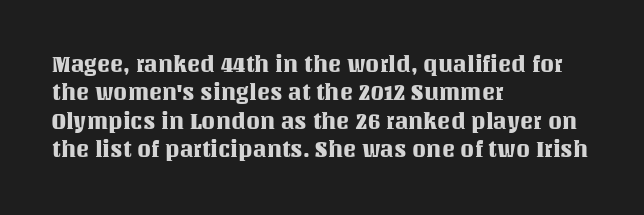
The image shows 22 px text type, upright; set left-aligned, normal line spacing (1.29x), normal letter spacing, not underlined.
